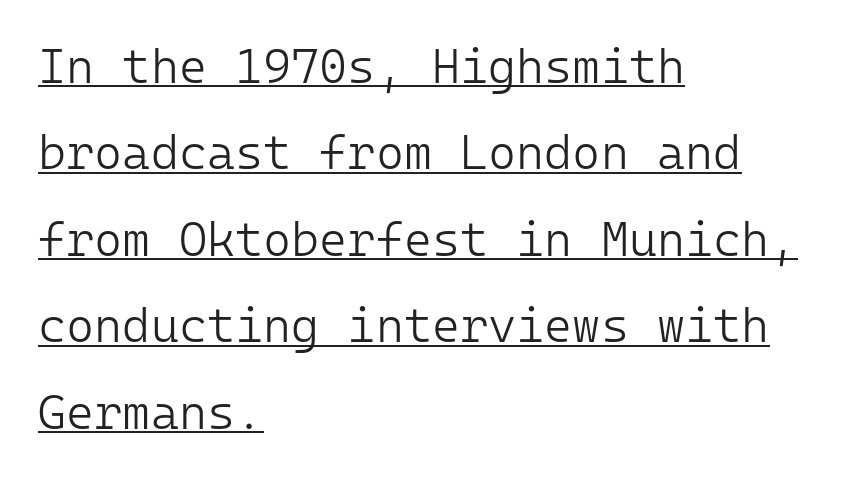
{"serif": "no", "italic": "no", "bold": "no", "weight": "light", "width": "normal", "stroke_contrast": "low", "x_height": "medium", "monospaced": "yes", "underline": "yes", "align": "left", "line_spacing_ratio": 1.8, "letter_spacing": "normal", "letter_spacing_em": 0.0, "glyph_px": 48}
